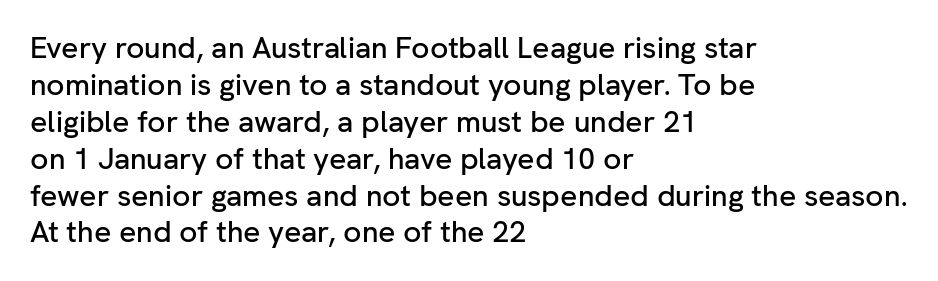
Q: Is the text italic (slanted)? A: No, it is upright.
Q: Is the typeface a serif or a sans-serif typeface? A: Sans-serif.
Q: Is the text underlined? A: No.
Q: How is the paragraph aligned? A: Left-aligned.
Q: Is the spacing between letters normal or unusually wide? A: Normal.
Q: Width (condensed, normal, or wide)? A: Normal.
Q: Stroke contrast? A: Low.
Q: x-height? A: Medium.
Q: Monospaced? A: No.
